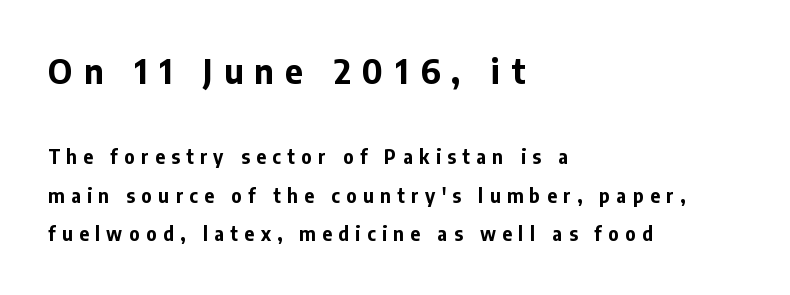
Q: Is the text bold? A: Yes.
Q: Is the text italic (slanted)? A: No, it is upright.
Q: Is the typeface a serif or a sans-serif typeface? A: Sans-serif.
Q: Is the text underlined? A: No.
Q: How is the paragraph aligned? A: Left-aligned.
Q: Is the spacing between letters normal or unusually wide? A: Unusually wide.
Q: Is the spacing between lines tight, normal or loose? A: Loose.
Q: Which block of text is set in a larger size, the first (top) or the second (bottom)? A: The first (top) one.
Q: Width (condensed, normal, or wide)? A: Normal.
Q: Stroke contrast? A: Low.
Q: x-height? A: Medium.
Q: Monospaced? A: No.
